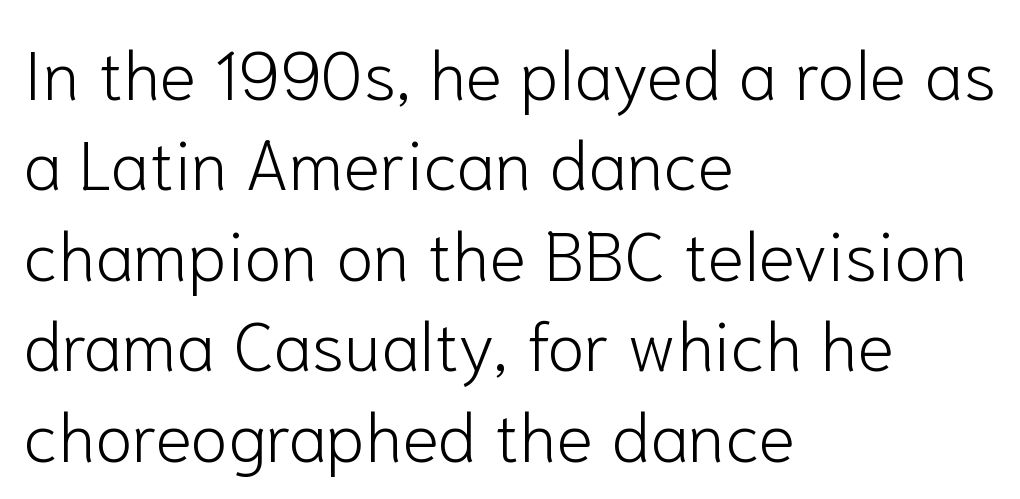
The image shows 69 px light sans-serif type, upright; set left-aligned, normal line spacing (1.31x), normal letter spacing, not underlined; low stroke contrast and a medium x-height.
